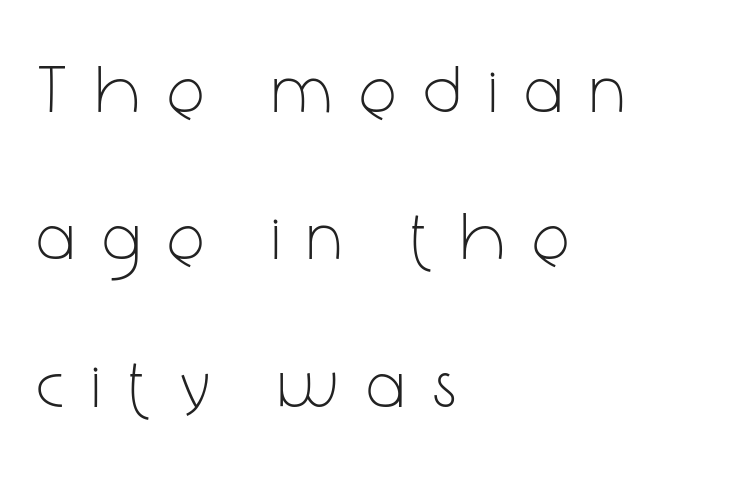
Each word looks stretched out because of the extra space between its letters. Every row of glyphs begins at an identical x-position on the left. The lines are spread far apart with generous leading. The passage shown is not underscored anywhere. Are there feet on the stems? There aren't — it's a sans. Is this a fixed-width face? No — the glyphs have proportional, varying widths.
